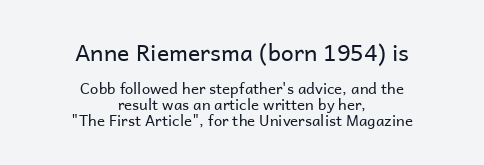
The line texture is even and compact thanks to regular tracking. Notice how the passage keeps no hard edge, just a central spine. The emphasis by scale lands on block number one, above. The passage shown stacks its lines with hardly any gap.
